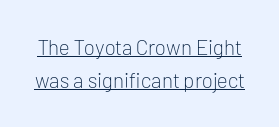
It's the straight-up-and-down kind of type. Letter spacing: default. Each line of the rendering has a horizontal stroke beneath the glyphs. Honestly, the row spacing looks completely unremarkable. The face looks like a standard text weight, possibly lighter.
